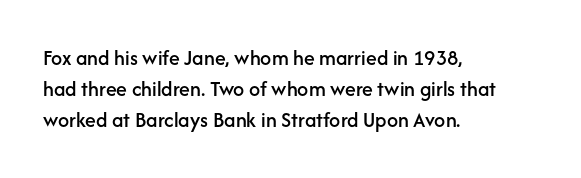
Q: Is the text italic (slanted)? A: No, it is upright.
Q: Is the text underlined? A: No.
Q: How is the paragraph aligned? A: Left-aligned.
Q: Is the spacing between letters normal or unusually wide? A: Normal.
Q: Is the spacing between lines tight, normal or loose? A: Normal.
